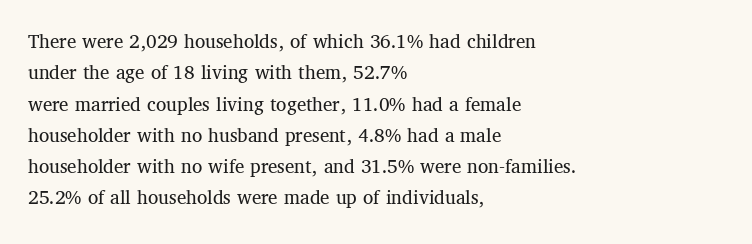
Ordinary non-slanted type is in use. Honestly, the row spacing looks completely unremarkable. These lines keep a tight, regular rhythm from letter to letter. These lines stack with their left ends in a neat column.
